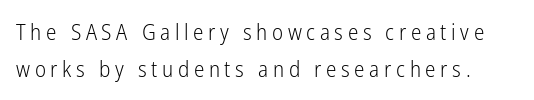
Q: Is the text bold? A: No.
Q: Is the text italic (slanted)? A: No, it is upright.
Q: Is the text underlined? A: No.
Q: Is the spacing between letters normal or unusually wide? A: Unusually wide.
Q: Is the spacing between lines tight, normal or loose? A: Normal.
